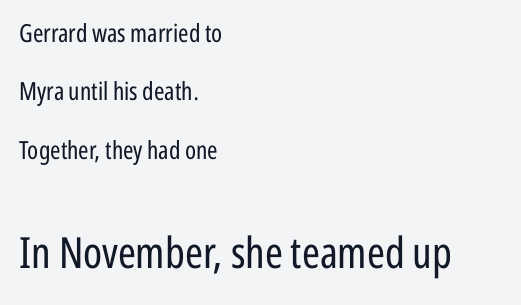
Airy leading. Note the varied advance widths — an 'i' is clearly narrower than an 'm'. Check the space under the baseline: it is left empty. Glyph-to-glyph distance matches everyday printed text. Unlike a traditional serif, this face leaves its strokes unadorned.
